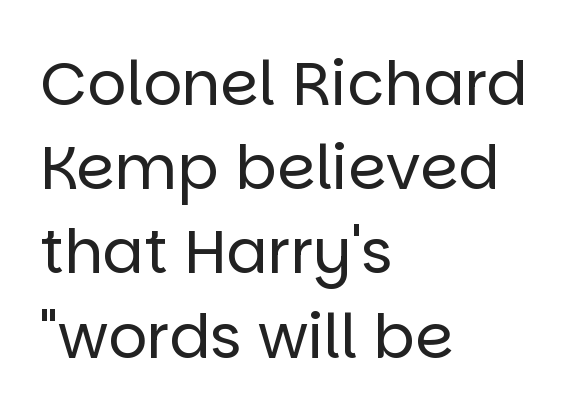
{"serif": "no", "italic": "no", "bold": "no", "weight": "regular", "width": "normal", "stroke_contrast": "low", "x_height": "large", "monospaced": "no", "underline": "no", "align": "left", "line_spacing": "normal", "line_spacing_ratio": 1.38, "letter_spacing": "normal", "letter_spacing_em": 0.0, "glyph_px": 61}
